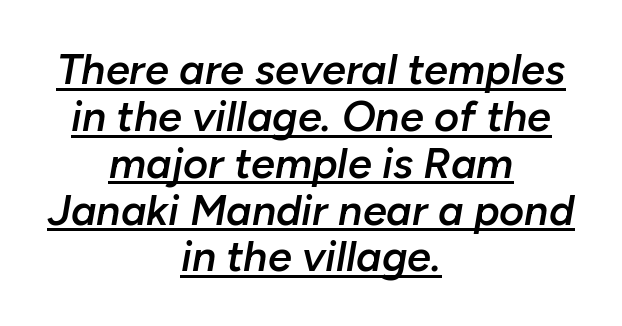
Every row of glyphs is offset so its center matches the block's center. The rendering uses the underline text-decoration. How are the letters spaced? Ordinarily, with no added tracking. The block of text is dense from top to bottom, with scant space between rows. In terms of posture, this sample is oblique.
